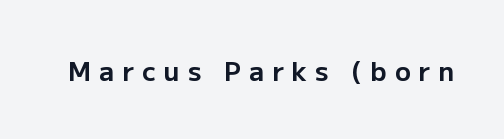
{"italic": "no", "bold": "yes", "underline": "no", "letter_spacing": "wide", "letter_spacing_em": 0.31, "glyph_px": 26}
